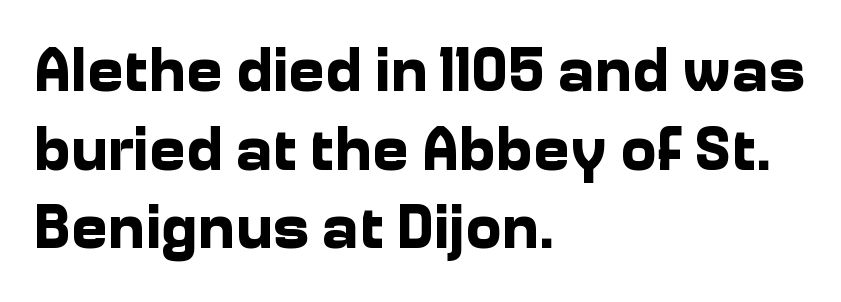
The area under the type is left untouched. Tall strokes in this sample are plumb rather than angled. Strong, thick strokes mark this as bold type. Note the varied advance widths — an 'i' is clearly narrower than an 'm'.
